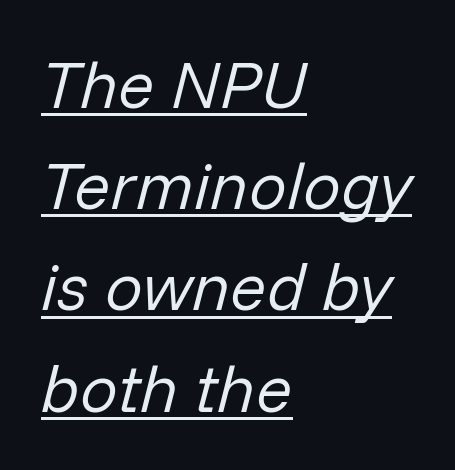
The image shows 67 px regular-weight type, italic (leaning right); set left-aligned, normal line spacing (1.51x), normal letter spacing, underlined; low stroke contrast and a medium x-height.
